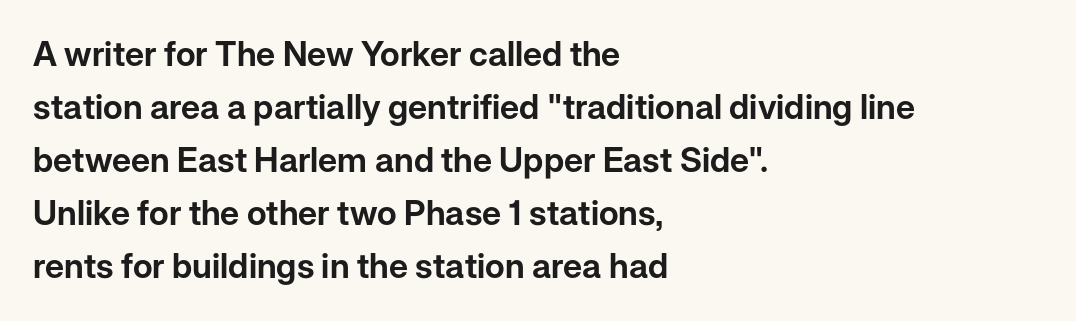
{"serif": "no", "italic": "no", "width": "normal", "stroke_contrast": "low", "x_height": "medium", "monospaced": "no", "underline": "no", "align": "left", "line_spacing": "normal", "line_spacing_ratio": 1.56, "letter_spacing": "normal", "letter_spacing_em": 0.0, "glyph_px": 34}
